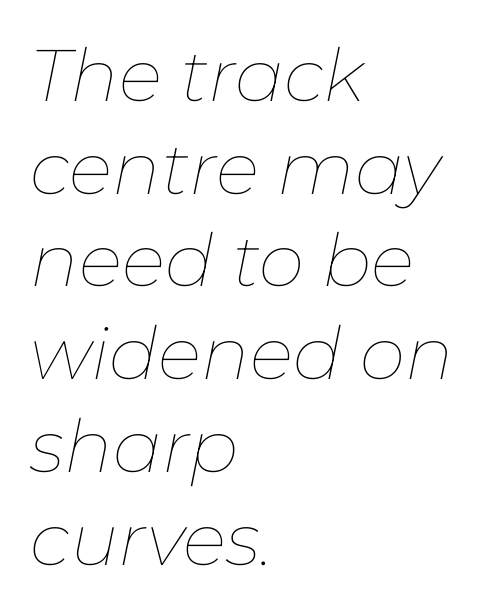
{"italic": "yes", "lean": "right", "slant_degrees": 11, "bold": "no", "weight": "thin", "width": "normal", "stroke_contrast": "low", "x_height": "medium", "monospaced": "no", "underline": "no", "align": "left", "line_spacing": "normal", "line_spacing_ratio": 1.27, "letter_spacing": "normal", "letter_spacing_em": 0.0, "glyph_px": 73}
